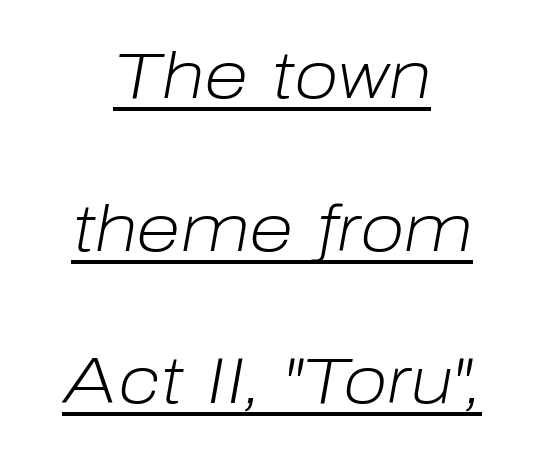
Do the characters align in a grid? No, the font is proportional. This is underlined copy, the kind a proofreader might mark for attention. Visually the block forms a symmetrical silhouette, jagged on both flanks. The line texture is even and compact thanks to regular tracking.
